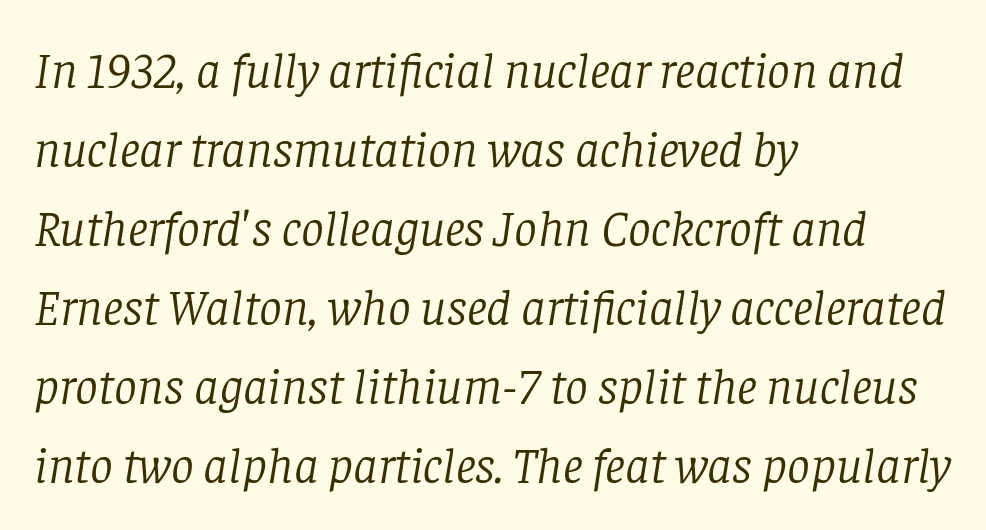
The image shows 51 px light serif type, italic (leaning right); set left-aligned, normal line spacing (1.55x), normal letter spacing, not underlined; low stroke contrast and a large x-height.
